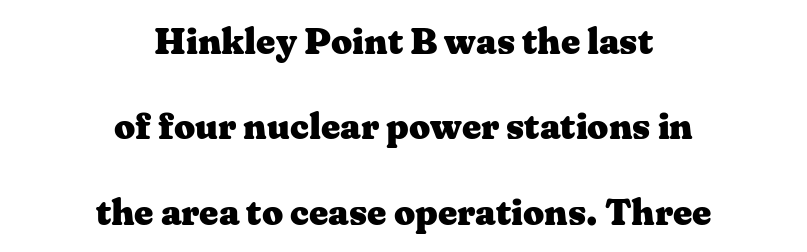
{"serif": "yes", "italic": "no", "bold": "yes", "weight": "heavy", "width": "wide", "stroke_contrast": "medium", "x_height": "medium", "monospaced": "no", "underline": "no", "align": "center", "line_spacing": "loose", "line_spacing_ratio": 2.31, "letter_spacing": "normal", "letter_spacing_em": 0.0, "glyph_px": 37}
